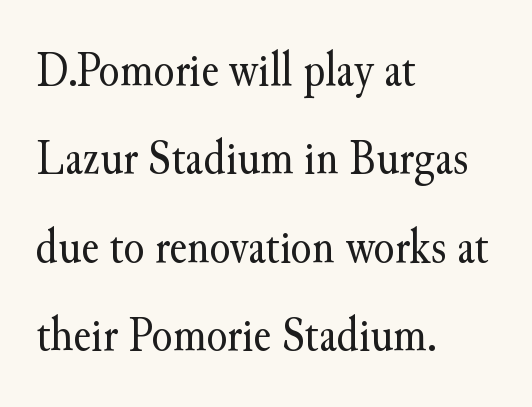
The image shows 48 px regular-weight serif type, upright; set left-aligned, line spacing 1.84x, normal letter spacing, not underlined; medium stroke contrast and a small x-height.
